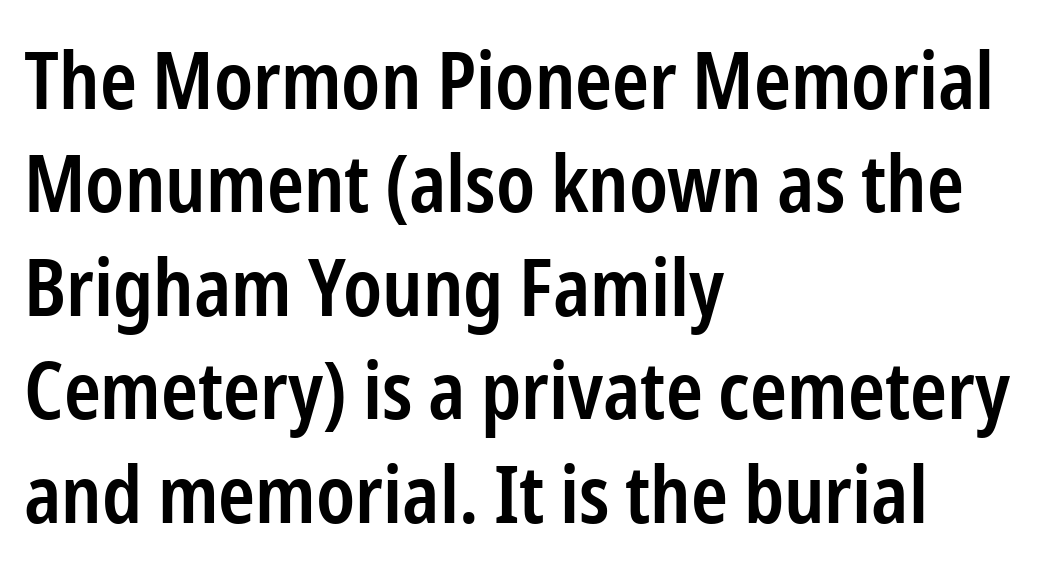
{"serif": "no", "italic": "no", "bold": "semi", "weight": "semibold", "width": "condensed", "stroke_contrast": "low", "x_height": "medium", "monospaced": "no", "underline": "no", "align": "left", "line_spacing": "normal", "line_spacing_ratio": 1.31, "letter_spacing": "normal", "letter_spacing_em": 0.0, "glyph_px": 79}
